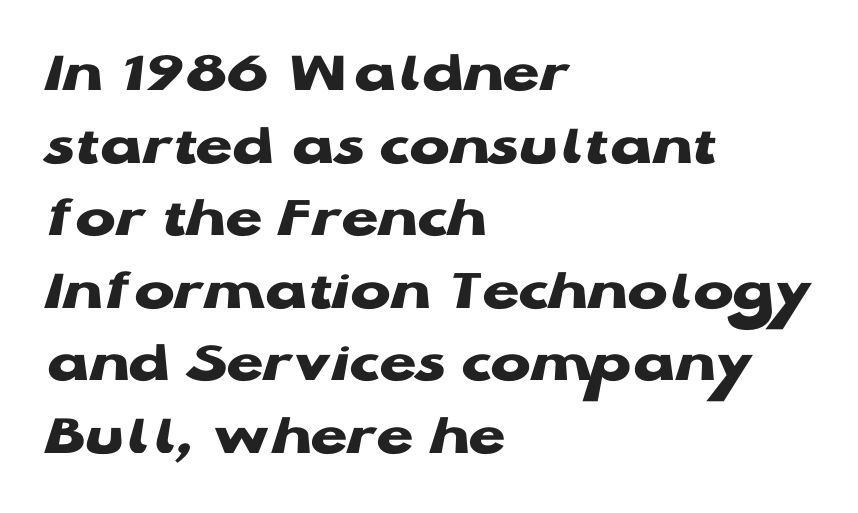
The image shows 60 px heavy, wide sans-serif type, upright; set left-aligned, line spacing 1.21x, normal letter spacing, not underlined; low stroke contrast and a medium x-height.
